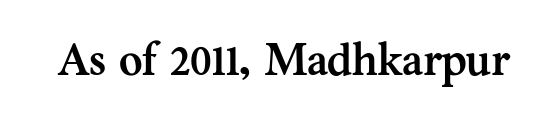
Designer's note — italics off, roman on. Typesetter's note: full bold, strokes at maximum text heaviness. The line texture is even and compact thanks to regular tracking. The type family on display is of the serif kind. A typesetter would call this proportional, since set widths differ per character. Lines of text with bare space underneath.
